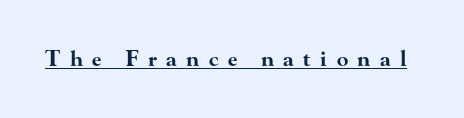
{"italic": "no", "bold": "yes", "underline": "yes", "letter_spacing": "wide", "letter_spacing_em": 0.45, "glyph_px": 21}
